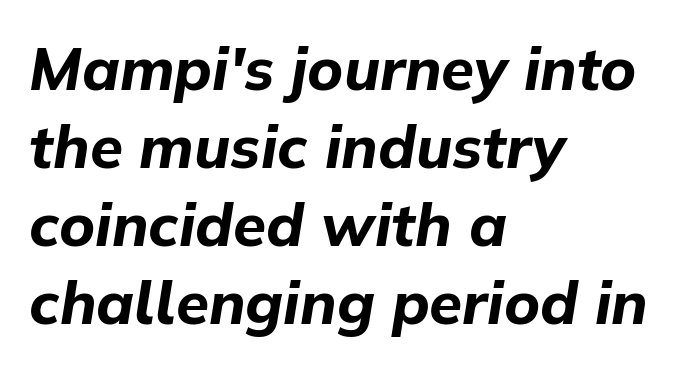
The image shows 60 px bold type, italic (leaning right); set left-aligned, normal line spacing (1.3x), normal letter spacing, not underlined; low stroke contrast and a medium x-height.
